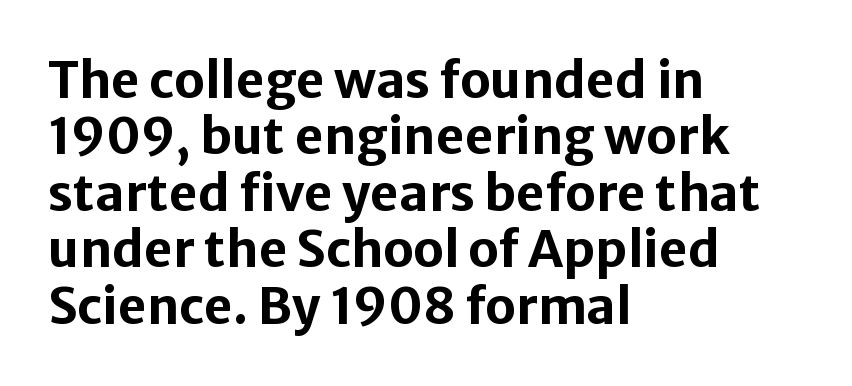
Q: Is the text bold? A: Yes.
Q: Is the text italic (slanted)? A: No, it is upright.
Q: Is the typeface a serif or a sans-serif typeface? A: Sans-serif.
Q: Is the text underlined? A: No.
Q: How is the paragraph aligned? A: Left-aligned.
Q: Is the spacing between letters normal or unusually wide? A: Normal.
Q: Is the spacing between lines tight, normal or loose? A: Tight.
Q: Width (condensed, normal, or wide)? A: Normal.
Q: Stroke contrast? A: Low.
Q: x-height? A: Medium.
Q: Monospaced? A: No.
